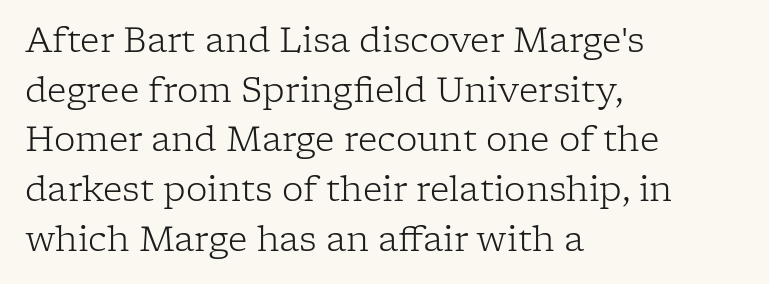
A typesetter would call this proportional, since set widths differ per character. The rag falls on the right side of this text block. In terms of letterform style, serifs are clearly present. Is the type heavy? It reads as light-to-regular instead. Tracking here is standard; glyphs follow each other at the usual distance.
